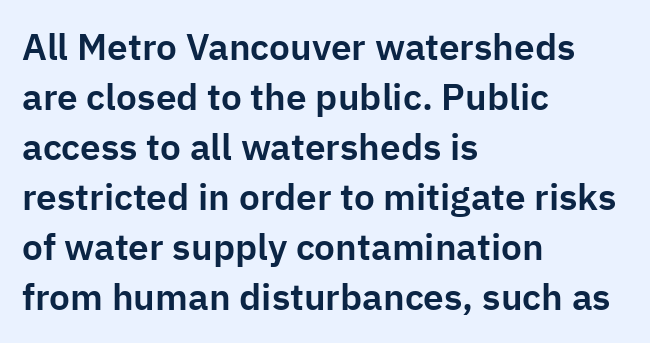
{"serif": "no", "italic": "no", "width": "normal", "stroke_contrast": "low", "x_height": "medium", "monospaced": "no", "underline": "no", "align": "left", "line_spacing": "normal", "line_spacing_ratio": 1.35, "letter_spacing": "normal", "letter_spacing_em": 0.0, "glyph_px": 37}
